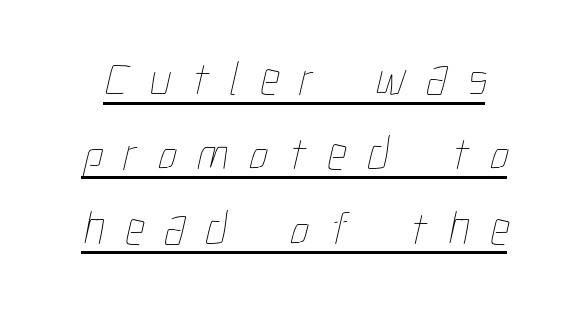
The image shows 48 px thin, condensed type; set normal line spacing (1.56x), unusually wide letter spacing (+0.43 em), underlined; low stroke contrast and a medium x-height.
